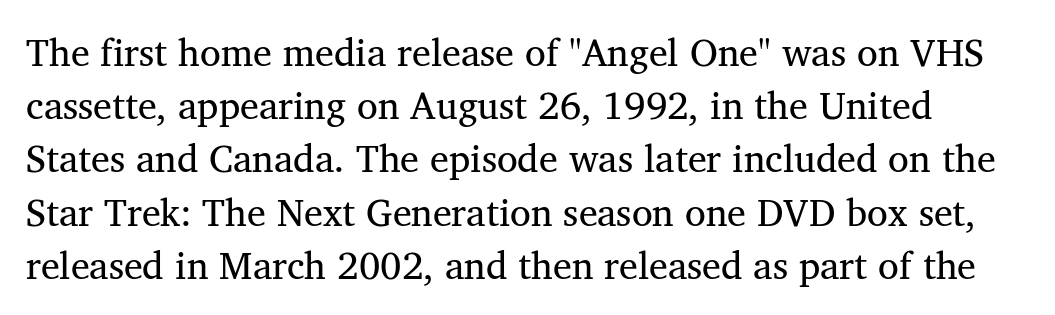
{"serif": "yes", "italic": "no", "bold": "no", "weight": "regular", "width": "normal", "stroke_contrast": "medium", "x_height": "medium", "monospaced": "no", "underline": "no", "line_spacing": "normal", "line_spacing_ratio": 1.4, "letter_spacing": "normal", "letter_spacing_em": 0.0, "glyph_px": 38}
